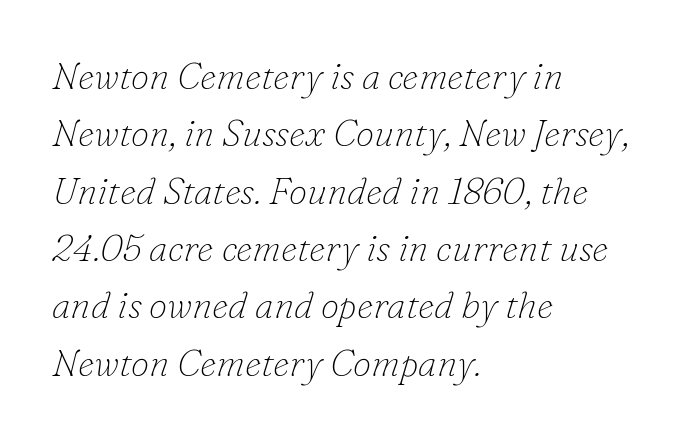
{"serif": "yes", "italic": "yes", "lean": "right", "slant_degrees": 16, "bold": "no", "weight": "thin", "width": "normal", "stroke_contrast": "low", "x_height": "small", "monospaced": "no", "underline": "no", "align": "left", "line_spacing": "normal", "line_spacing_ratio": 1.55, "letter_spacing": "normal", "letter_spacing_em": 0.0, "glyph_px": 37}
